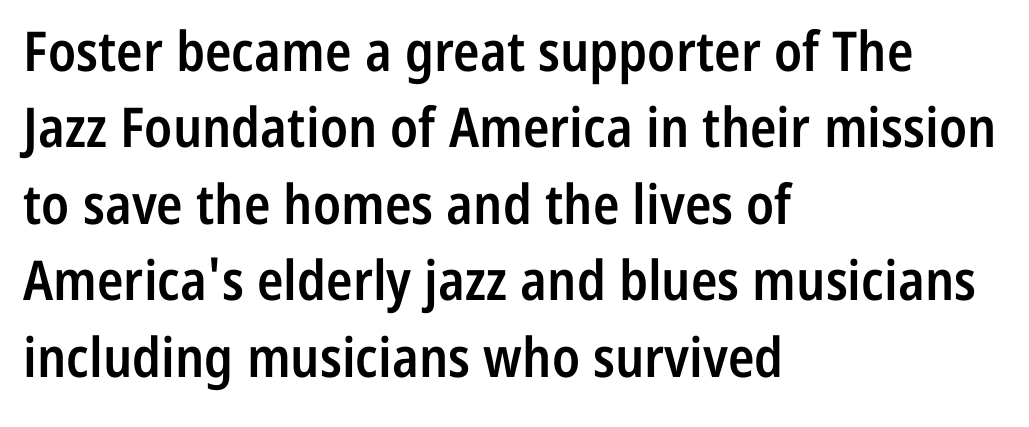
The image shows 55 px semibold, condensed sans-serif type, upright; set left-aligned, normal line spacing (1.39x), normal letter spacing, not underlined; low stroke contrast and a medium x-height.
